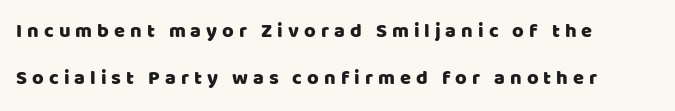
The ragged edge is on the right, which tells us the setting is flush left. The horizontal fit of the characters is loose and conspicuously gappy. The letters stand upright; this is a roman face. A typesetter would call this leading open, well beyond the default. The specimen omits any rule beneath the text block's lines.
